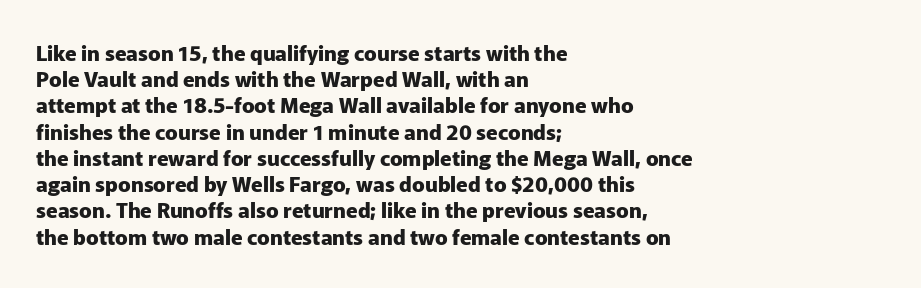
Q: Is the text bold? A: Yes.
Q: Is the text italic (slanted)? A: No, it is upright.
Q: Is the text underlined? A: No.
Q: How is the paragraph aligned? A: Left-aligned.
Q: Is the spacing between letters normal or unusually wide? A: Normal.
Q: Is the spacing between lines tight, normal or loose? A: Normal.
